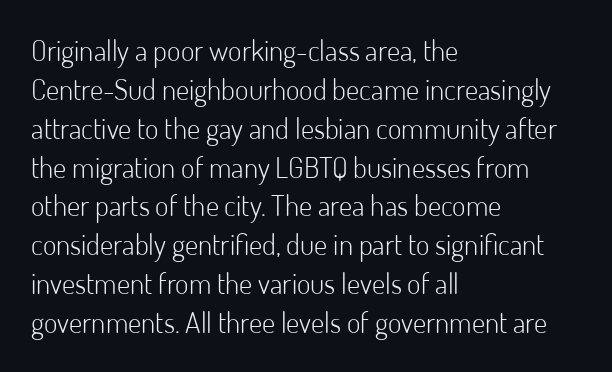
{"serif": "no", "italic": "no", "bold": "no", "weight": "light", "width": "normal", "stroke_contrast": "low", "x_height": "small", "monospaced": "no", "underline": "no", "align": "left", "line_spacing": "normal", "line_spacing_ratio": 1.34, "letter_spacing": "normal", "letter_spacing_em": 0.0, "glyph_px": 29}
